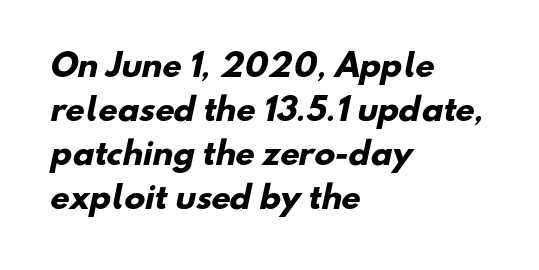
The image shows 31 px heavy sans-serif type; set left-aligned, normal line spacing (1.42x), normal letter spacing, not underlined; low stroke contrast and a small x-height.
